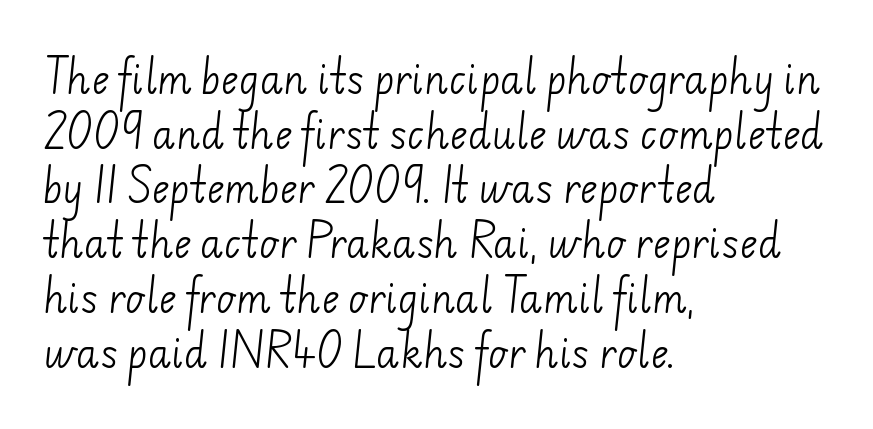
The image shows 38 px light sans-serif type; set left-aligned, normal line spacing (1.44x), normal letter spacing, not underlined; low stroke contrast and a small x-height.
